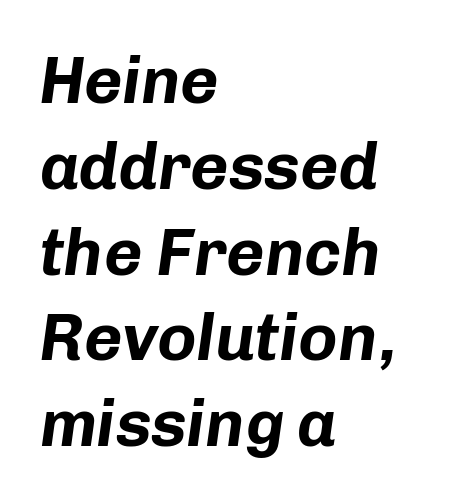
Q: Is the text bold? A: Yes.
Q: Is the text italic (slanted)? A: Yes, it leans right by about 8 degrees.
Q: Is the text underlined? A: No.
Q: How is the paragraph aligned? A: Left-aligned.
Q: Is the spacing between letters normal or unusually wide? A: Normal.
Q: Is the spacing between lines tight, normal or loose? A: Normal.
Q: Width (condensed, normal, or wide)? A: Normal.
Q: Stroke contrast? A: Low.
Q: x-height? A: Medium.
Q: Monospaced? A: No.
